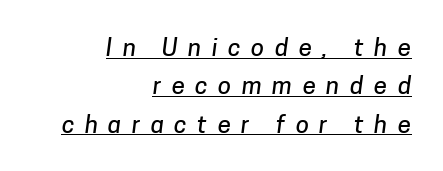
A typographer would call this underscored text. Alignment: flush right. Leading: standard. Display-style spreading of the glyphs; the letterfit is very open.
